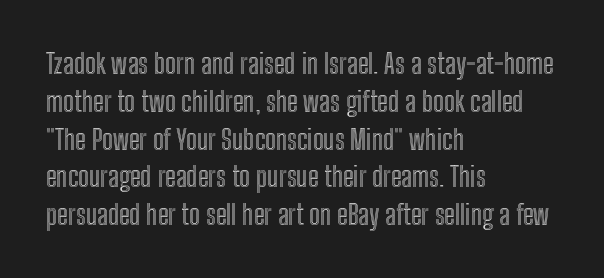
Q: Is the text italic (slanted)? A: No, it is upright.
Q: Is the text underlined? A: No.
Q: How is the paragraph aligned? A: Left-aligned.
Q: Is the spacing between letters normal or unusually wide? A: Normal.
Q: Is the spacing between lines tight, normal or loose? A: Normal.
Q: Width (condensed, normal, or wide)? A: Condensed.
Q: x-height? A: Medium.
Q: Monospaced? A: No.
